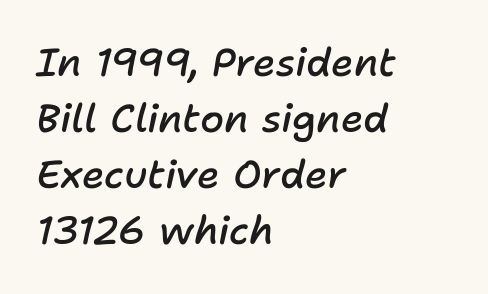
{"italic": "yes", "lean": "right", "slant_degrees": 11, "bold": "semi", "weight": "semibold", "width": "normal", "stroke_contrast": "low", "x_height": "medium", "monospaced": "no", "underline": "no", "align": "left", "line_spacing": "normal", "line_spacing_ratio": 1.44, "letter_spacing": "normal", "letter_spacing_em": 0.0, "glyph_px": 39}
